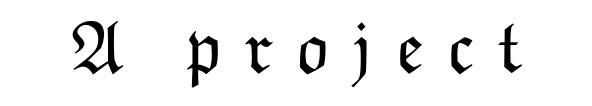
The image shows 74 px light type, upright; set unusually wide letter spacing (+0.29 em), not underlined; low stroke contrast and a medium x-height.
